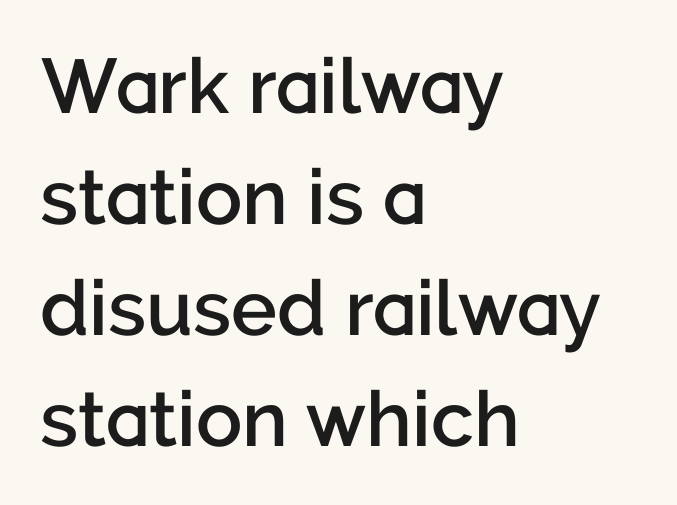
Q: Is the text bold? A: Semi-bold.
Q: Is the text italic (slanted)? A: No, it is upright.
Q: Is the typeface a serif or a sans-serif typeface? A: Sans-serif.
Q: Is the text underlined? A: No.
Q: How is the paragraph aligned? A: Left-aligned.
Q: Is the spacing between letters normal or unusually wide? A: Normal.
Q: Is the spacing between lines tight, normal or loose? A: Normal.
Q: Width (condensed, normal, or wide)? A: Normal.
Q: Stroke contrast? A: Low.
Q: x-height? A: Medium.
Q: Monospaced? A: No.
